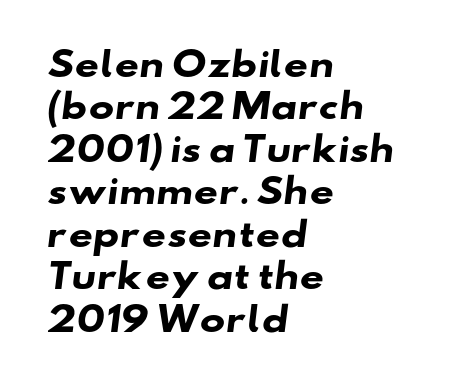
Q: Is the text bold? A: Yes.
Q: Is the typeface a serif or a sans-serif typeface? A: Sans-serif.
Q: Is the text underlined? A: No.
Q: How is the paragraph aligned? A: Left-aligned.
Q: Is the spacing between letters normal or unusually wide? A: Normal.
Q: Is the spacing between lines tight, normal or loose? A: Normal.
Q: Width (condensed, normal, or wide)? A: Wide.
Q: Stroke contrast? A: Low.
Q: x-height? A: Small.
Q: Monospaced? A: No.
